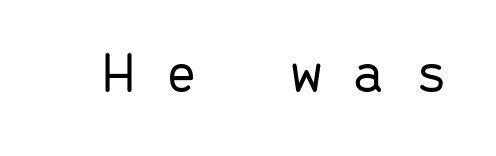
The baseline area is clear. Posture: straight, roman, zero tilt. Type style note: lacks serifs. Is the letter spacing exaggerated? Yes — the characters are pushed far apart. Do the characters align in a grid? Yes, the font is monospaced.
